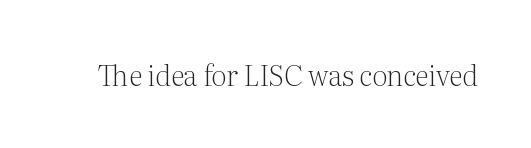
Only glyphs here, with clear space below each row. In terms of letterspacing, this is plain default setting. The strokes are not fattened; the text isn't bold. The face used here is proportionally spaced, like ordinary book or web type.
